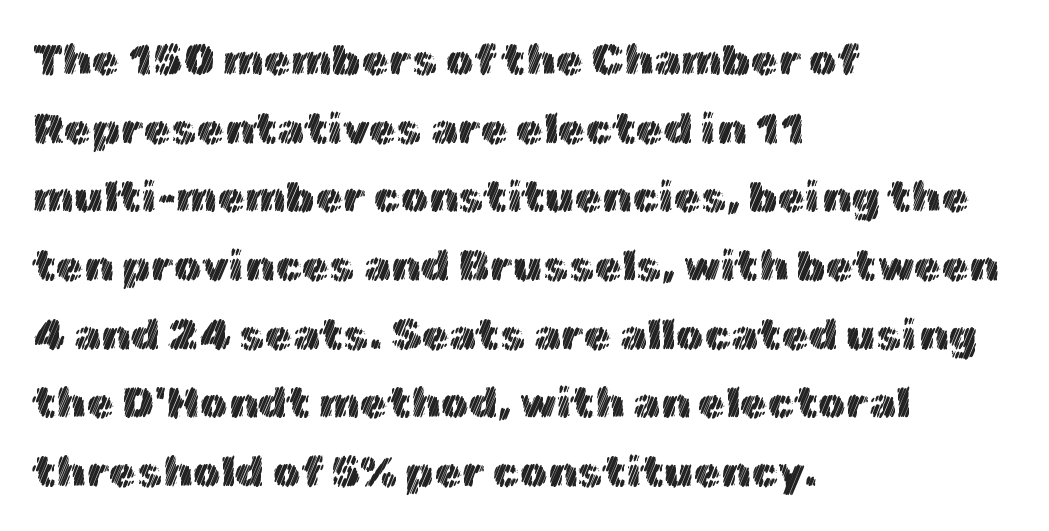
{"italic": "no", "width": "normal", "x_height": "medium", "monospaced": "no", "underline": "no", "align": "left", "line_spacing": "normal", "line_spacing_ratio": 1.56, "letter_spacing": "normal", "letter_spacing_em": 0.0, "glyph_px": 44}
